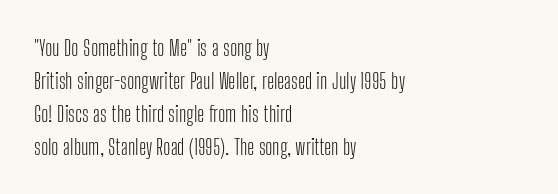
In terms of leading, this rendering sits right in the middle. Quick note: not italic, upright. Stems here are at most as thick as an everyday book face. Letter spacing: default.
